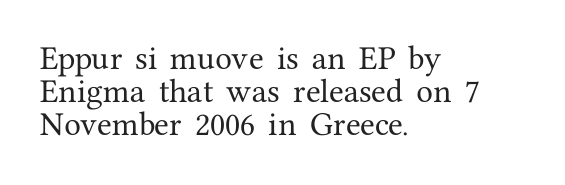
Q: Is the text italic (slanted)? A: No, it is upright.
Q: Is the text underlined? A: No.
Q: How is the paragraph aligned? A: Left-aligned.
Q: Is the spacing between letters normal or unusually wide? A: Normal.
